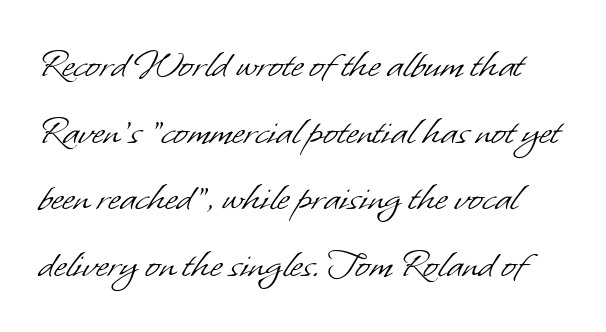
Q: Is the text bold? A: No.
Q: Is the typeface a serif or a sans-serif typeface? A: Sans-serif.
Q: Is the text underlined? A: No.
Q: Is the spacing between letters normal or unusually wide? A: Normal.
Q: Is the spacing between lines tight, normal or loose? A: Normal.
Q: Width (condensed, normal, or wide)? A: Normal.
Q: Stroke contrast? A: Low.
Q: x-height? A: Small.
Q: Monospaced? A: No.
